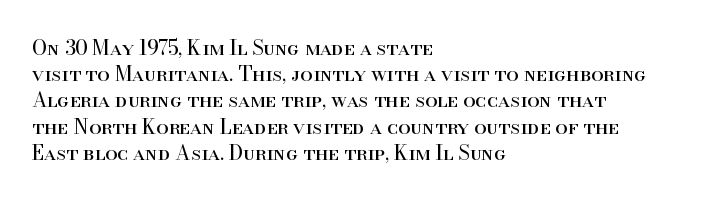
{"italic": "no", "bold": "no", "underline": "no", "align": "left", "line_spacing": "normal", "line_spacing_ratio": 1.31, "letter_spacing": "normal", "letter_spacing_em": 0.0, "glyph_px": 20}
